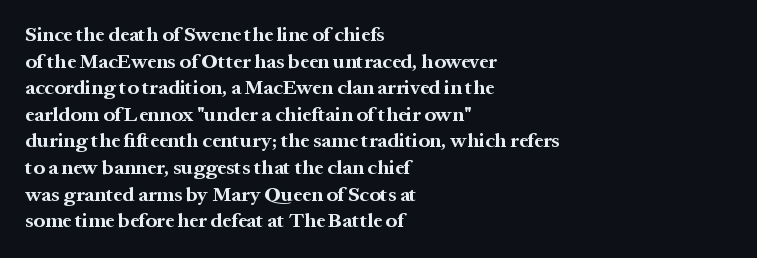
Q: Is the text bold? A: Yes.
Q: Is the text italic (slanted)? A: No, it is upright.
Q: Is the text underlined? A: No.
Q: How is the paragraph aligned? A: Left-aligned.
Q: Is the spacing between letters normal or unusually wide? A: Normal.
Q: Is the spacing between lines tight, normal or loose? A: Normal.
